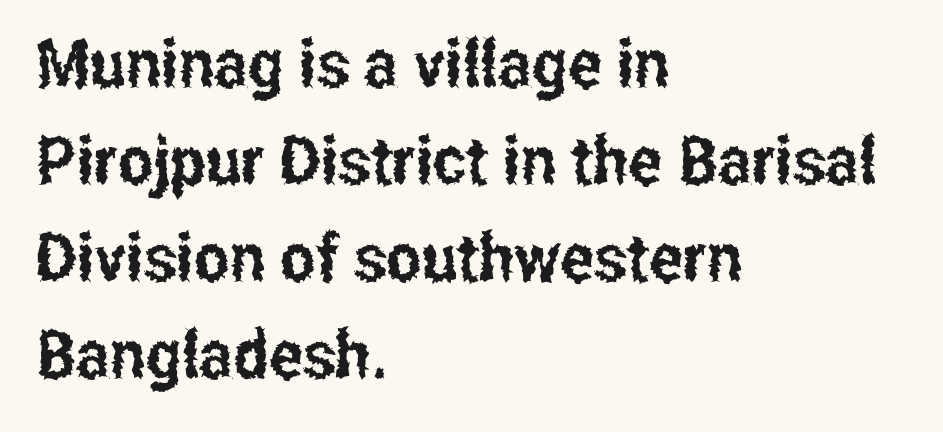
Just letters on the line, the space beneath them empty. Is the block centered? No — it sits flush against the left margin. The letterforms sit shoulder to shoulder at normal distance. No feet cap the strokes, marking this as sans-serif type. This sample uses an upright cut, with every glyph sitting square on the baseline.
